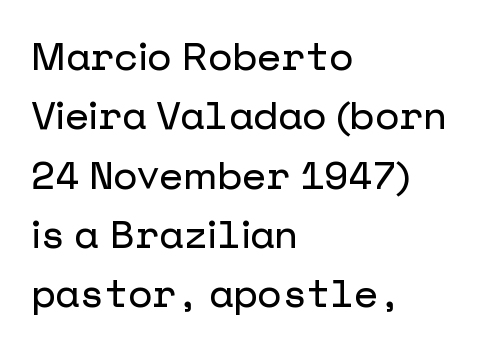
{"serif": "no", "italic": "no", "width": "normal", "stroke_contrast": "low", "x_height": "medium", "underline": "no", "align": "left", "line_spacing": "normal", "line_spacing_ratio": 1.52, "letter_spacing": "normal", "letter_spacing_em": 0.0, "glyph_px": 39}
